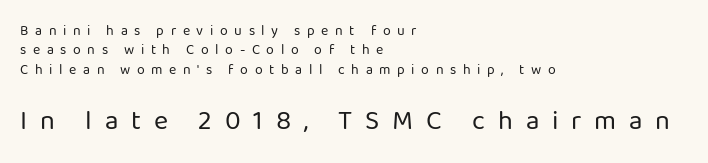
Is the lower block the larger one? Yes — the lower block carries the bigger type. Does the lettering tilt? It doesn't — this is upright. Think standard paragraph weight, or any step lighter than that. Layout note: lines flush left. Rows of type keep a routine distance in the vertical direction.
